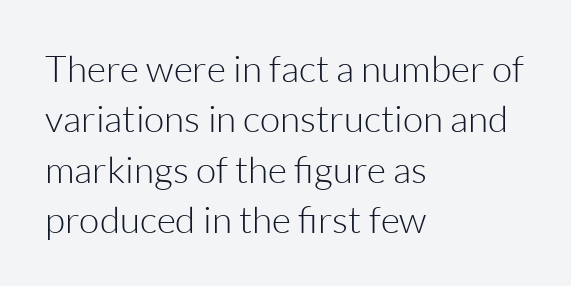
Q: Is the text bold? A: No.
Q: Is the text italic (slanted)? A: No, it is upright.
Q: Is the typeface a serif or a sans-serif typeface? A: Sans-serif.
Q: Is the text underlined? A: No.
Q: How is the paragraph aligned? A: Left-aligned.
Q: Is the spacing between letters normal or unusually wide? A: Normal.
Q: Is the spacing between lines tight, normal or loose? A: Normal.
Q: Width (condensed, normal, or wide)? A: Normal.
Q: Stroke contrast? A: Low.
Q: x-height? A: Medium.
Q: Monospaced? A: No.
